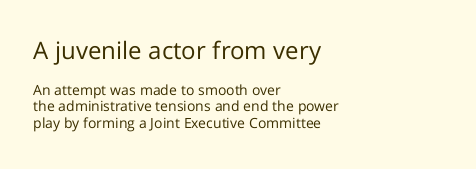
{"italic": "no", "bold": "no", "underline": "no", "align": "left", "line_spacing_ratio": 1.16, "letter_spacing": "normal", "letter_spacing_em": 0.0, "larger_block": "first", "size_ratio": 1.71, "glyph_px": 24}
